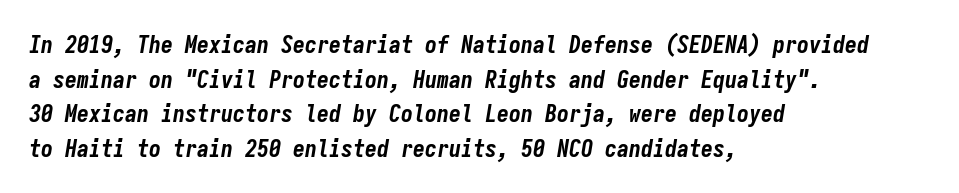
{"italic": "yes", "lean": "right", "slant_degrees": 9, "bold": "yes", "underline": "no", "align": "left", "line_spacing": "normal", "line_spacing_ratio": 1.44, "letter_spacing": "normal", "letter_spacing_em": 0.0, "glyph_px": 24}
